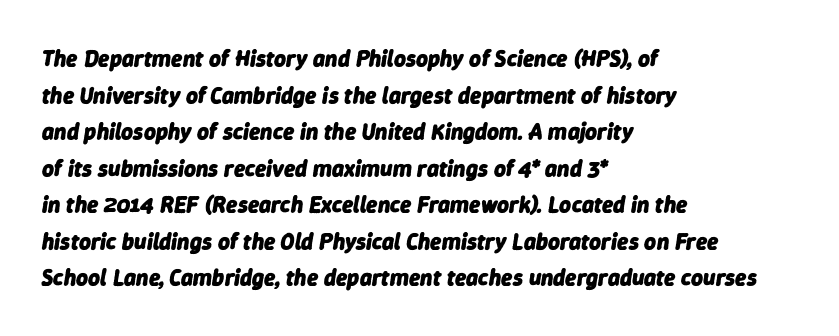
The image shows 23 px bold type, italic (leaning right); set left-aligned, normal line spacing (1.59x), normal letter spacing, not underlined.
